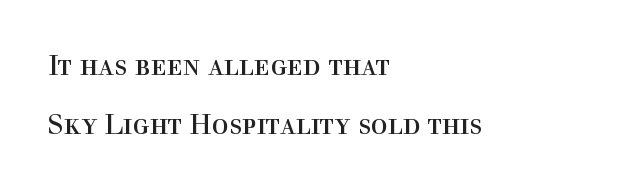
Leading: increased. The text was rendered using a seriffed face with decorative stroke endings. Standard letterfit; no display-style spreading of the glyphs. Do the characters align in a grid? No, the font is proportional.
